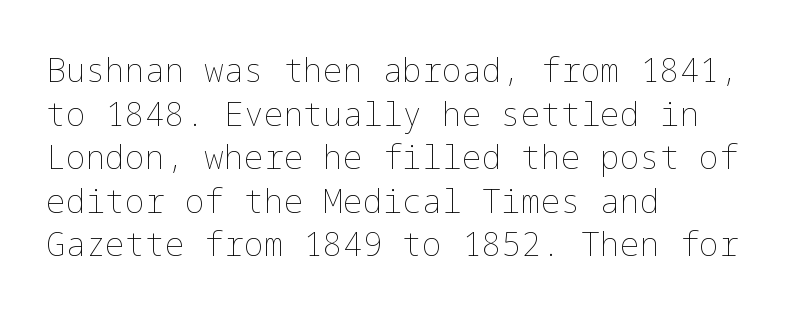
{"italic": "no", "bold": "no", "weight": "thin", "width": "normal", "stroke_contrast": "low", "x_height": "medium", "underline": "no", "align": "left", "line_spacing": "normal", "line_spacing_ratio": 1.32, "letter_spacing": "normal", "letter_spacing_em": 0.0, "glyph_px": 33}
